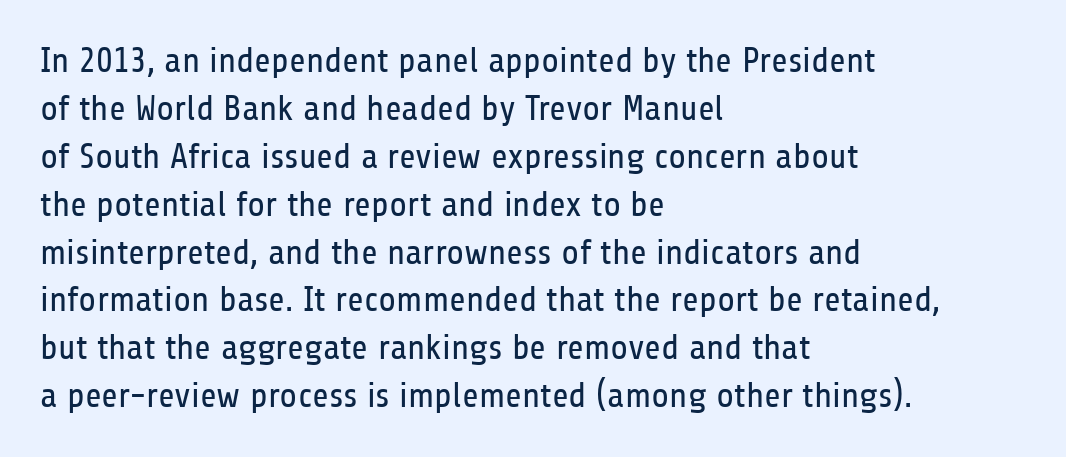
The image shows 36 px regular-weight, condensed sans-serif type, upright; set left-aligned, normal line spacing (1.33x), normal letter spacing, not underlined; low stroke contrast and a medium x-height.
